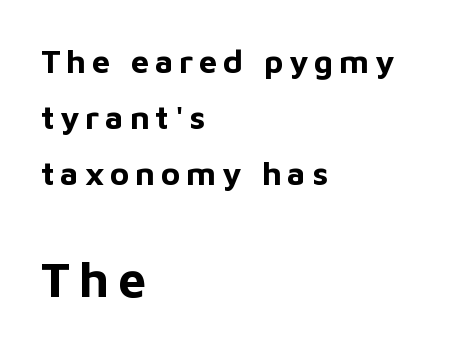
Q: Is the text bold? A: Yes.
Q: Is the text italic (slanted)? A: No, it is upright.
Q: Is the typeface a serif or a sans-serif typeface? A: Sans-serif.
Q: Is the text underlined? A: No.
Q: How is the paragraph aligned? A: Left-aligned.
Q: Is the spacing between lines tight, normal or loose? A: Normal.
Q: Which block of text is set in a larger size, the first (top) or the second (bottom)? A: The second (bottom) one.
Q: Width (condensed, normal, or wide)? A: Normal.
Q: Stroke contrast? A: Low.
Q: x-height? A: Medium.
Q: Monospaced? A: No.
